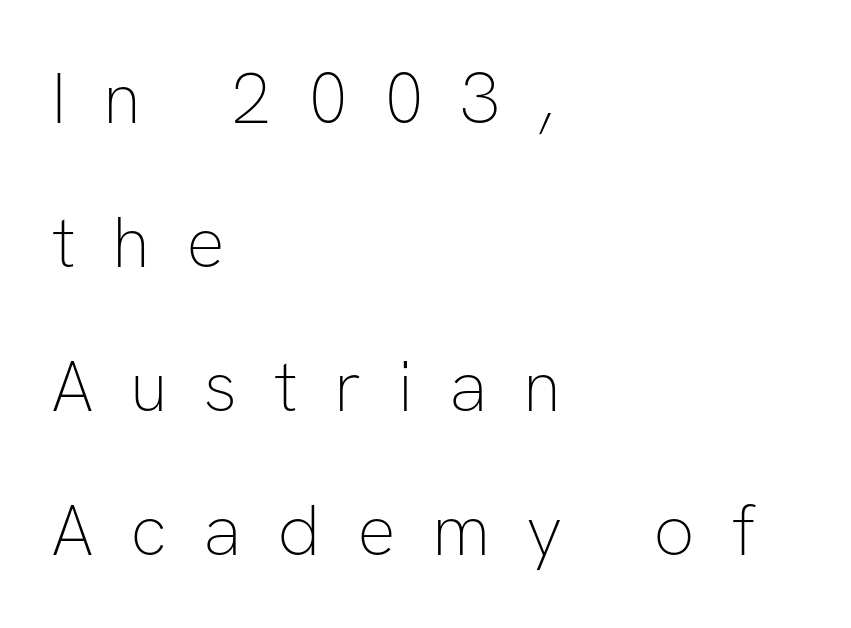
{"serif": "no", "italic": "no", "bold": "no", "weight": "thin", "width": "normal", "stroke_contrast": "low", "x_height": "medium", "monospaced": "no", "underline": "no", "align": "left", "line_spacing": "loose", "line_spacing_ratio": 2.0, "letter_spacing": "wide", "letter_spacing_em": 0.5, "glyph_px": 72}
